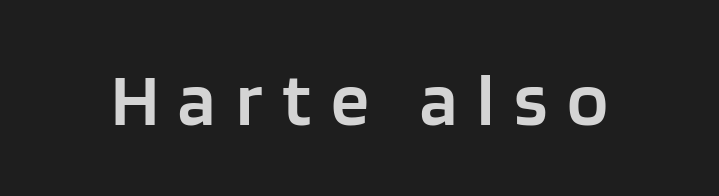
Q: Is the text bold? A: Semi-bold.
Q: Is the text italic (slanted)? A: No, it is upright.
Q: Is the typeface a serif or a sans-serif typeface? A: Sans-serif.
Q: Is the text underlined? A: No.
Q: Is the spacing between letters normal or unusually wide? A: Unusually wide.
Q: Width (condensed, normal, or wide)? A: Normal.
Q: Stroke contrast? A: Low.
Q: x-height? A: Large.
Q: Monospaced? A: No.
